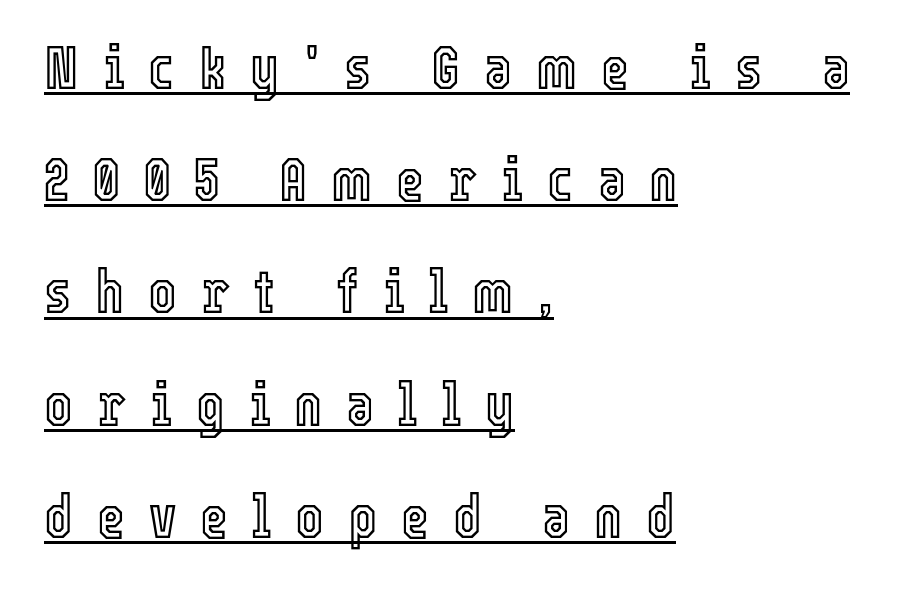
{"italic": "no", "width": "condensed", "x_height": "medium", "monospaced": "no", "underline": "yes", "align": "left", "line_spacing_ratio": 1.87, "letter_spacing": "wide", "letter_spacing_em": 0.4, "glyph_px": 60}
